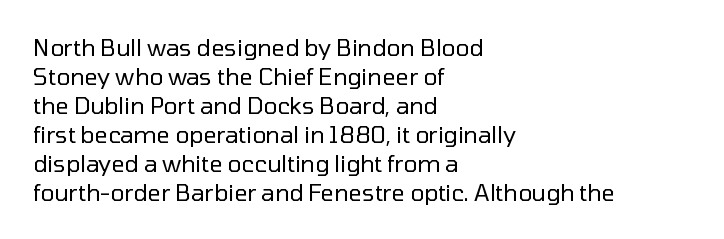
{"italic": "no", "bold": "no", "underline": "no", "align": "left", "line_spacing": "normal", "line_spacing_ratio": 1.26, "letter_spacing": "normal", "letter_spacing_em": 0.0, "glyph_px": 23}
